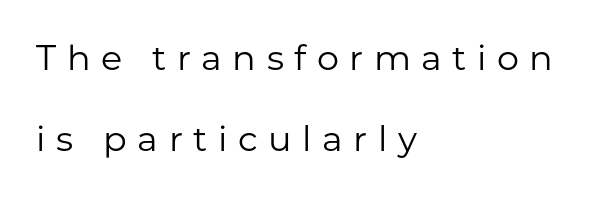
Q: Is the text bold? A: No.
Q: Is the text italic (slanted)? A: No, it is upright.
Q: Is the typeface a serif or a sans-serif typeface? A: Sans-serif.
Q: Is the text underlined? A: No.
Q: How is the paragraph aligned? A: Left-aligned.
Q: Is the spacing between letters normal or unusually wide? A: Unusually wide.
Q: Is the spacing between lines tight, normal or loose? A: Loose.
Q: Width (condensed, normal, or wide)? A: Normal.
Q: Stroke contrast? A: Low.
Q: x-height? A: Medium.
Q: Monospaced? A: No.
